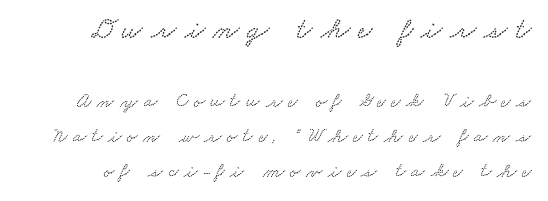
{"width": "wide", "stroke_contrast": "low", "x_height": "small", "monospaced": "no", "underline": "no", "line_spacing_ratio": 1.75, "letter_spacing": "wide", "letter_spacing_em": 0.27, "larger_block": "first", "size_ratio": 1.5, "glyph_px": 30}
